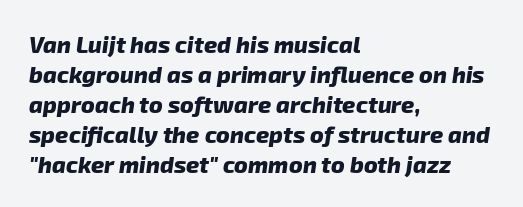
Q: Is the text bold? A: Yes.
Q: Is the text underlined? A: No.
Q: How is the paragraph aligned? A: Left-aligned.
Q: Is the spacing between letters normal or unusually wide? A: Normal.
Q: Is the spacing between lines tight, normal or loose? A: Normal.
